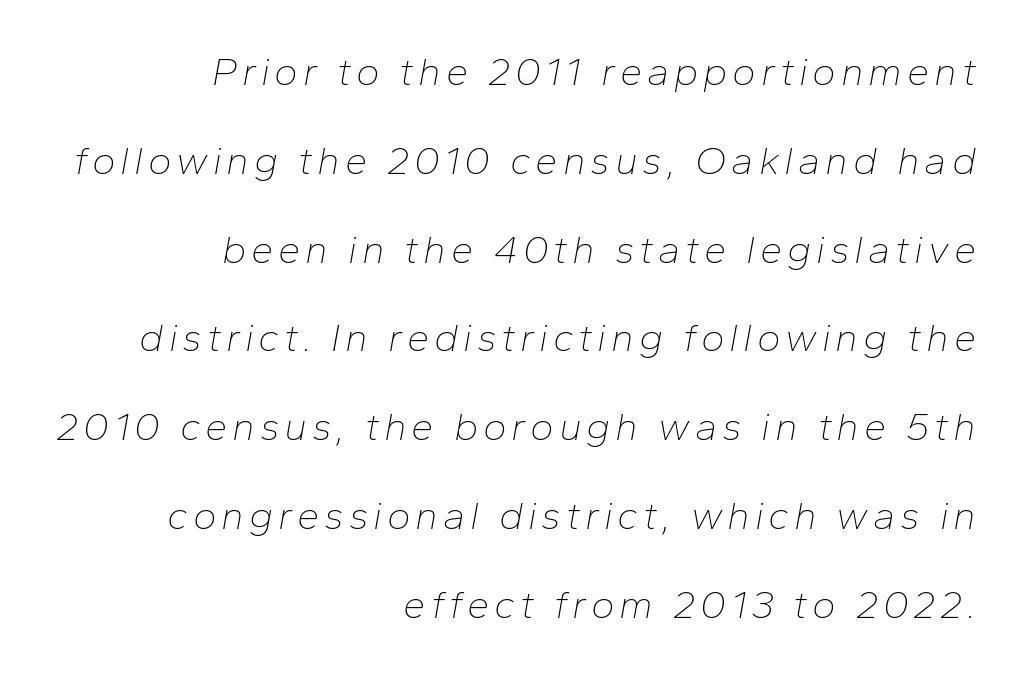
{"italic": "yes", "lean": "right", "slant_degrees": 10, "bold": "no", "weight": "thin", "width": "normal", "stroke_contrast": "low", "x_height": "medium", "monospaced": "no", "underline": "no", "align": "right", "line_spacing": "loose", "line_spacing_ratio": 2.22, "glyph_px": 40}
